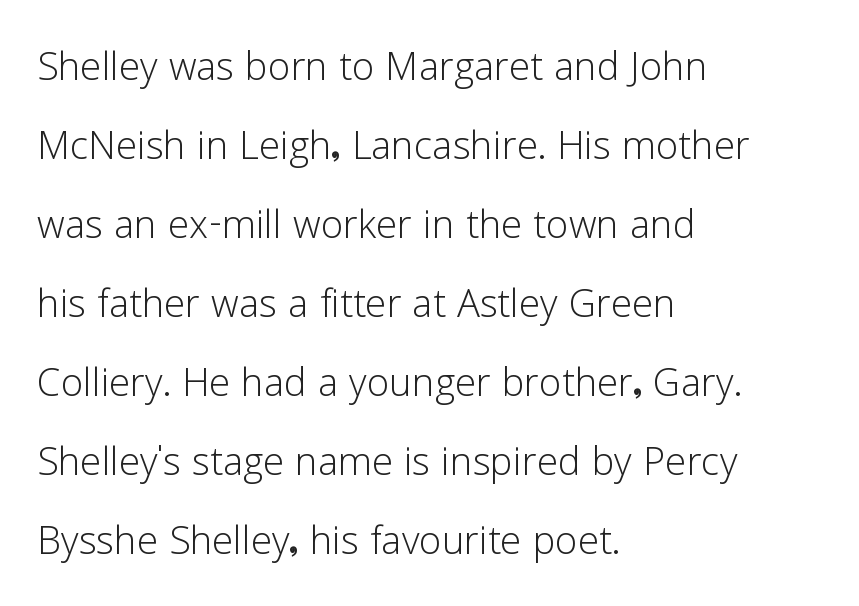
The letters advance in unequal steps, a hallmark of proportional type. Evenly set lines give the paragraph a standard silhouette. To sum up the face: it is a sans, with no serifs. Any mark beneath the type? The region is blank. The typesetter chose a ragged-right arrangement here. In terms of posture, this sample is upright.
